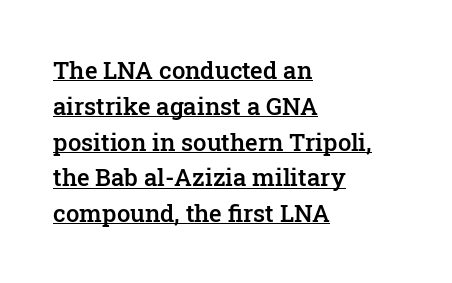
{"italic": "no", "bold": "semi", "underline": "yes", "align": "left", "line_spacing": "normal", "line_spacing_ratio": 1.49, "letter_spacing": "normal", "letter_spacing_em": 0.0, "glyph_px": 24}
